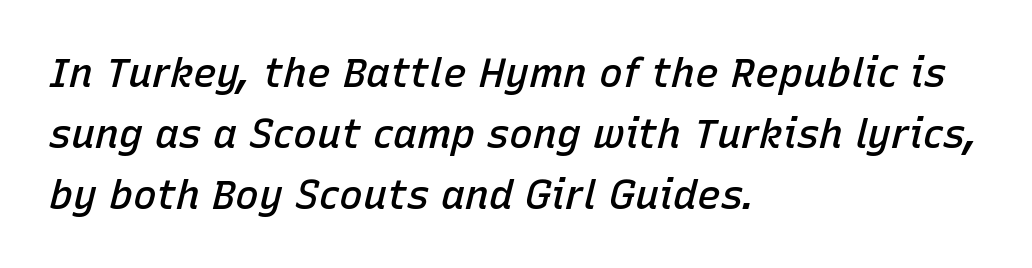
Q: Is the text bold? A: Semi-bold.
Q: Is the text italic (slanted)? A: Yes, it leans right by about 15 degrees.
Q: Is the text underlined? A: No.
Q: How is the paragraph aligned? A: Left-aligned.
Q: Is the spacing between letters normal or unusually wide? A: Normal.
Q: Is the spacing between lines tight, normal or loose? A: Normal.
Q: Width (condensed, normal, or wide)? A: Normal.
Q: Stroke contrast? A: Low.
Q: x-height? A: Medium.
Q: Monospaced? A: No.
